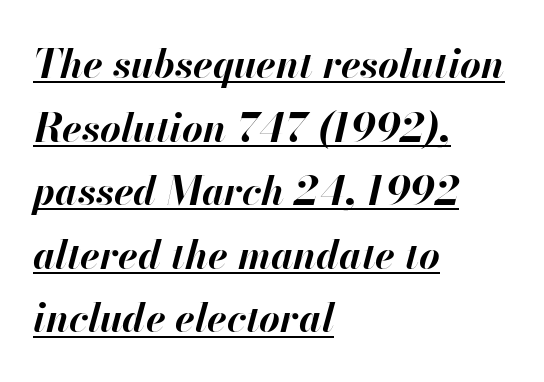
{"italic": "yes", "lean": "right", "slant_degrees": 13, "bold": "yes", "weight": "bold", "width": "normal", "stroke_contrast": "high", "x_height": "small", "monospaced": "no", "underline": "yes", "align": "left", "line_spacing": "normal", "line_spacing_ratio": 1.59, "letter_spacing": "normal", "letter_spacing_em": 0.0, "glyph_px": 40}
